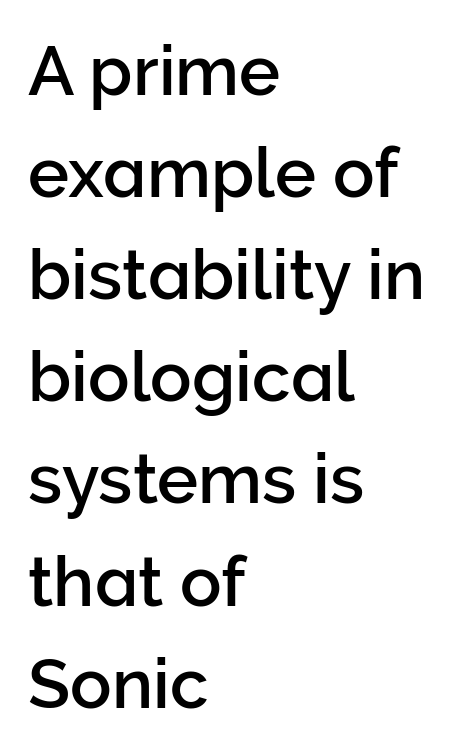
{"serif": "no", "italic": "no", "width": "normal", "stroke_contrast": "low", "x_height": "medium", "monospaced": "no", "underline": "no", "align": "left", "line_spacing": "normal", "line_spacing_ratio": 1.48, "letter_spacing": "normal", "letter_spacing_em": 0.0, "glyph_px": 69}
